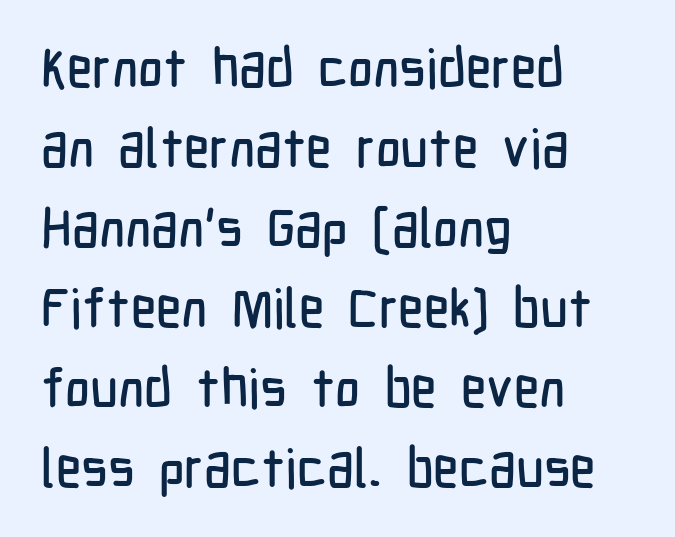
Quick note: interline space is typical. Tracking here is standard; glyphs follow each other at the usual distance. Caption: multi-line text, flush left, ragged right. Is this a fixed-width face? No — the glyphs have proportional, varying widths.
